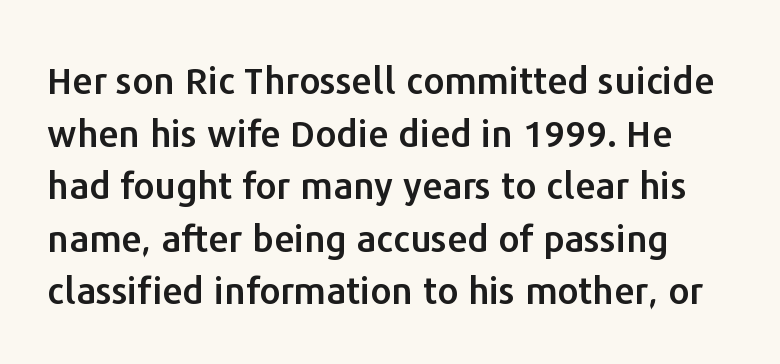
{"serif": "no", "italic": "no", "width": "normal", "stroke_contrast": "low", "x_height": "medium", "monospaced": "no", "underline": "no", "line_spacing": "normal", "line_spacing_ratio": 1.42, "letter_spacing": "normal", "letter_spacing_em": 0.0, "glyph_px": 37}
